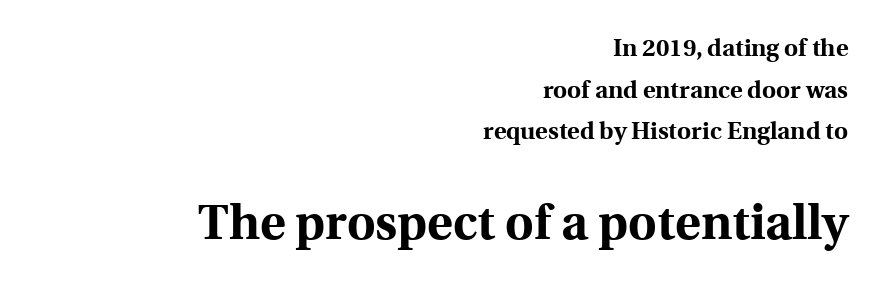
{"serif": "yes", "italic": "no", "bold": "yes", "weight": "bold", "width": "normal", "x_height": "medium", "monospaced": "no", "underline": "no", "align": "right", "line_spacing_ratio": 1.73, "letter_spacing": "normal", "letter_spacing_em": 0.0, "larger_block": "second", "size_ratio": 2.04, "glyph_px": 49}
